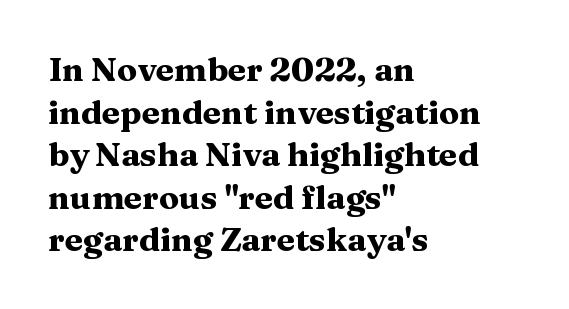
Q: Is the text bold? A: Yes.
Q: Is the text italic (slanted)? A: No, it is upright.
Q: Is the typeface a serif or a sans-serif typeface? A: Serif.
Q: Is the text underlined? A: No.
Q: How is the paragraph aligned? A: Left-aligned.
Q: Is the spacing between letters normal or unusually wide? A: Normal.
Q: Is the spacing between lines tight, normal or loose? A: Normal.
Q: Width (condensed, normal, or wide)? A: Wide.
Q: Stroke contrast? A: Medium.
Q: x-height? A: Medium.
Q: Monospaced? A: No.
